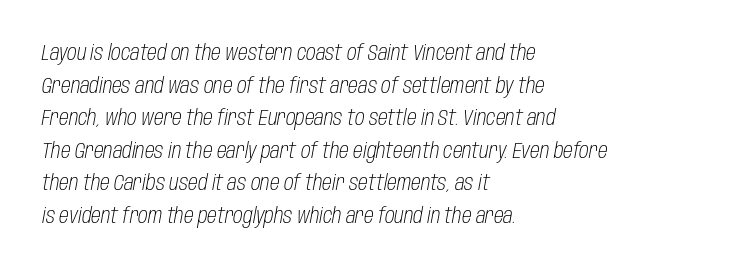
Whoever set this chose a conventional vertical rhythm. Just letters on the line, the space beneath them empty. Nothing unusual about the tracking: characters are spaced as the font intends. Yep, that's italic — everything's leaning. The rag falls on the right side of this text block. Stroke thickness stays within the range of a standard reading face or lighter.
